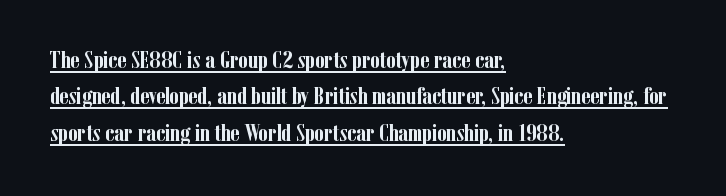
The image shows 24 px bold type, upright; set left-aligned, normal line spacing (1.52x), normal letter spacing, underlined.
